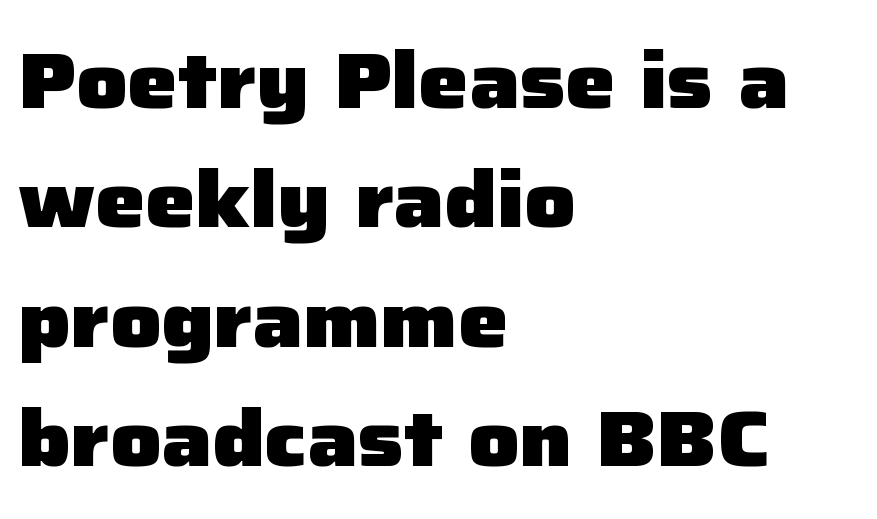
The image shows 79 px heavy sans-serif type, upright; set left-aligned, normal line spacing (1.51x), normal letter spacing, not underlined; low stroke contrast and a medium x-height.
